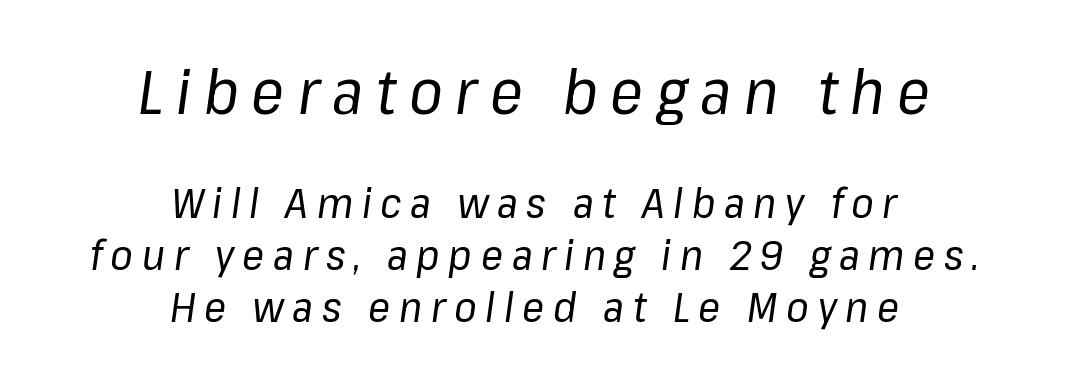
{"italic": "yes", "lean": "right", "slant_degrees": 8, "bold": "no", "weight": "regular", "width": "normal", "stroke_contrast": "low", "x_height": "medium", "monospaced": "no", "underline": "no", "align": "center", "line_spacing": "normal", "line_spacing_ratio": 1.27, "letter_spacing": "wide", "letter_spacing_em": 0.21, "larger_block": "first", "size_ratio": 1.49, "glyph_px": 61}
